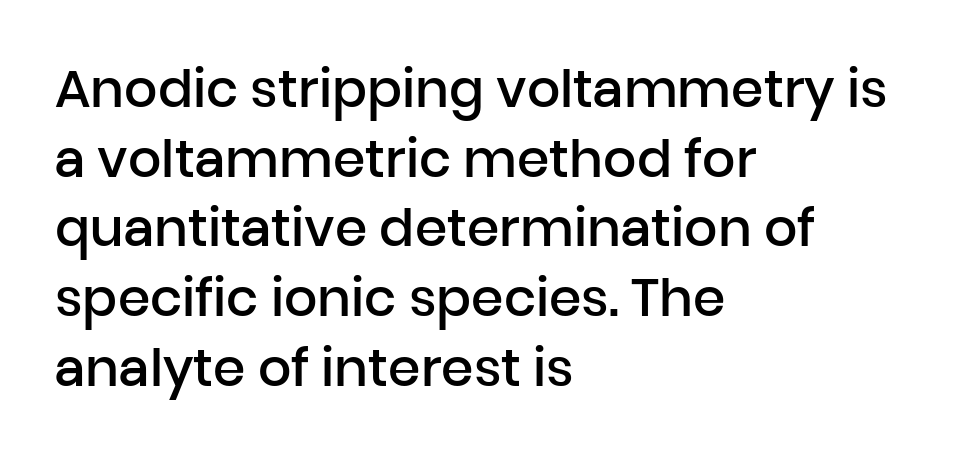
The zone under the glyphs is completely vacant. This is moderately heavy type, rendered in semibold. These lines are rendered in a variable-pitch font. The typesetter chose a ragged-right arrangement here. Typographically, this falls in the sans-serif category.
